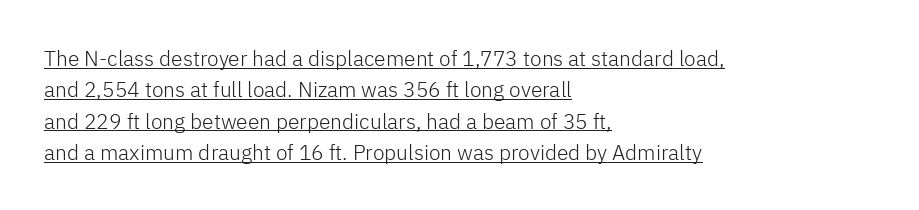
These lines were composed using upright roman letters. The paragraph shown leans on its left margin. The rendered words wear a rule along their underside. The letters look calm and open, with moderate or lighter stems.
